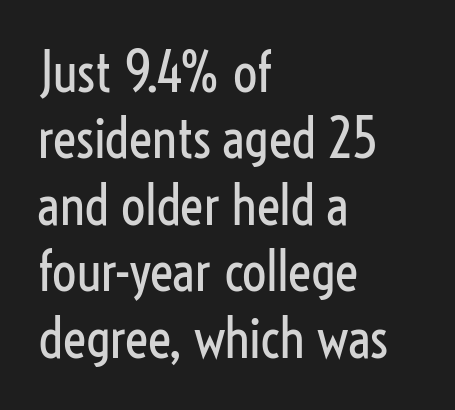
Observe the ordinary spacing: letters are neighbours, not strangers. Which margin do the lines hug? The left one — the right edge is uneven. Descenders hang freely into open space. The cut favours lightness, reaching ordinary text weight at its darkest.
